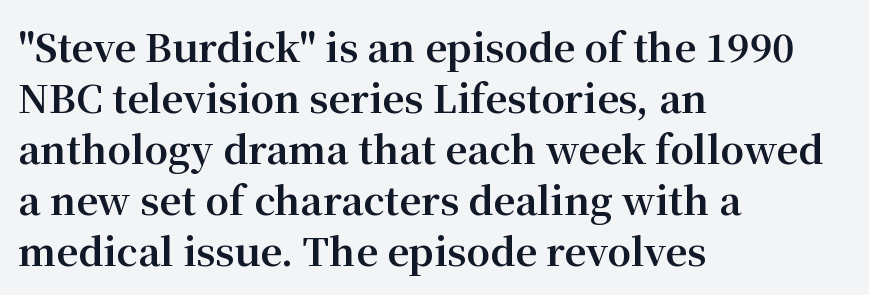
{"serif": "yes", "italic": "no", "bold": "yes", "weight": "bold", "width": "normal", "stroke_contrast": "medium", "x_height": "medium", "monospaced": "no", "underline": "no", "align": "left", "line_spacing": "normal", "line_spacing_ratio": 1.34, "letter_spacing": "normal", "letter_spacing_em": 0.0, "glyph_px": 38}
